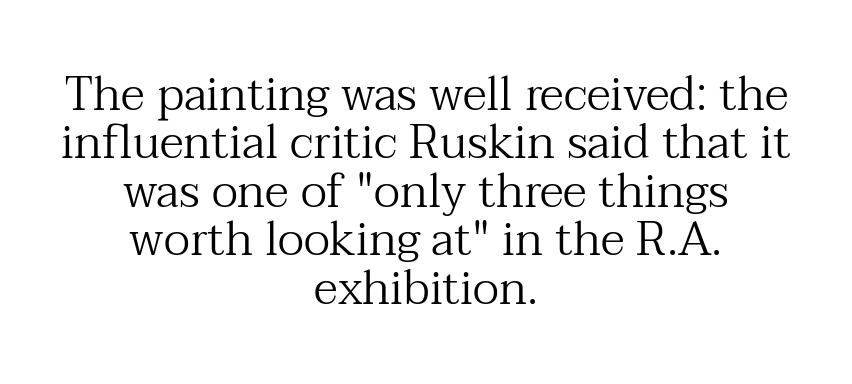
The image shows 47 px regular-weight serif type, upright; set centered, tight line spacing (1.03x), normal letter spacing, not underlined; medium stroke contrast and a medium x-height.
